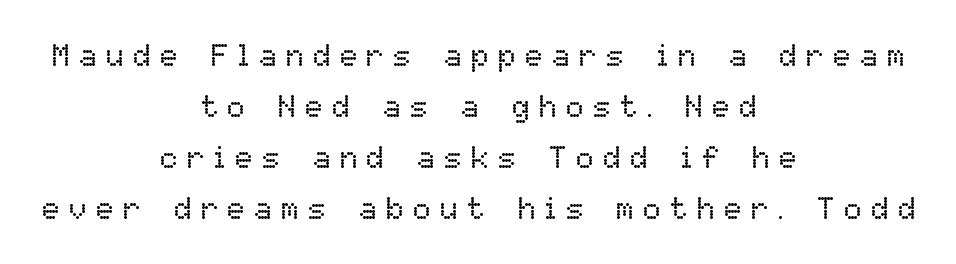
Q: Is the text bold? A: No.
Q: Is the text italic (slanted)? A: No, it is upright.
Q: Is the text underlined? A: No.
Q: How is the paragraph aligned? A: Centered.
Q: Is the spacing between letters normal or unusually wide? A: Unusually wide.
Q: Is the spacing between lines tight, normal or loose? A: Normal.
Q: Width (condensed, normal, or wide)? A: Normal.
Q: Stroke contrast? A: Low.
Q: x-height? A: Medium.
Q: Monospaced? A: No.
